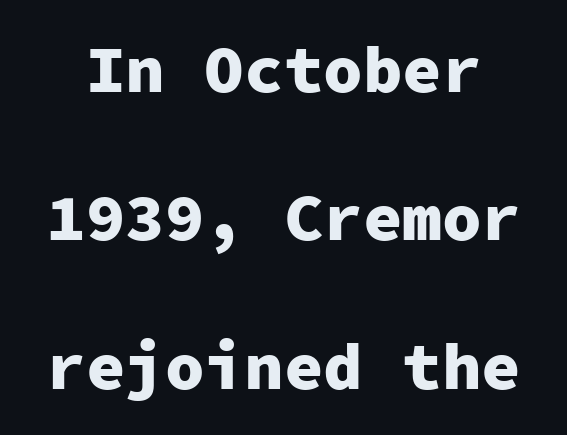
The string is rendered with underlining switched off. Note: no serifs on the glyphs. This is heavy type, rendered in bold. Is the letter spacing exaggerated? No — it looks like the ordinary default. These lines are rendered in a fixed-pitch font. Summary of vertical rhythm: relaxed, with wide interline spacing.
